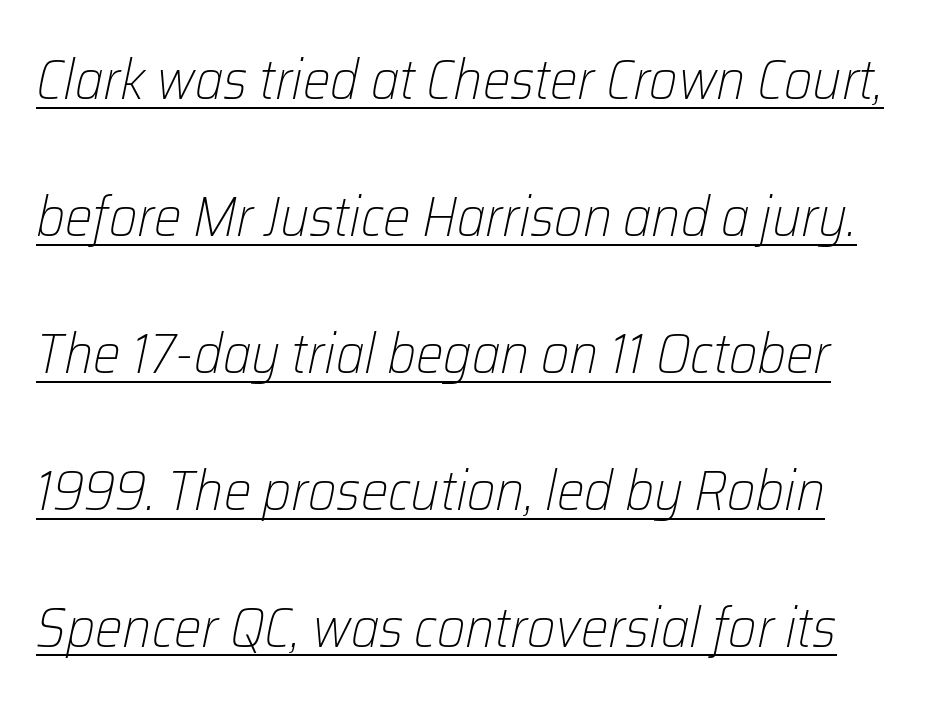
Quick note: interline space is abundant. Think standard paragraph weight, or any step lighter than that. Is this a fixed-width face? No — the glyphs have proportional, varying widths. The text carries the slant typical of an italic or oblique font. Compared with undecorated copy, this sample adds a rule below the words. Default kerning and tracking; the words read as compact shapes.
